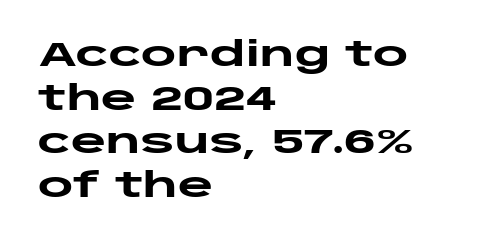
Q: Is the text bold? A: Yes.
Q: Is the text italic (slanted)? A: No, it is upright.
Q: Is the typeface a serif or a sans-serif typeface? A: Sans-serif.
Q: Is the text underlined? A: No.
Q: How is the paragraph aligned? A: Left-aligned.
Q: Is the spacing between letters normal or unusually wide? A: Normal.
Q: Is the spacing between lines tight, normal or loose? A: Normal.
Q: Width (condensed, normal, or wide)? A: Wide.
Q: Stroke contrast? A: Low.
Q: x-height? A: Large.
Q: Monospaced? A: No.
